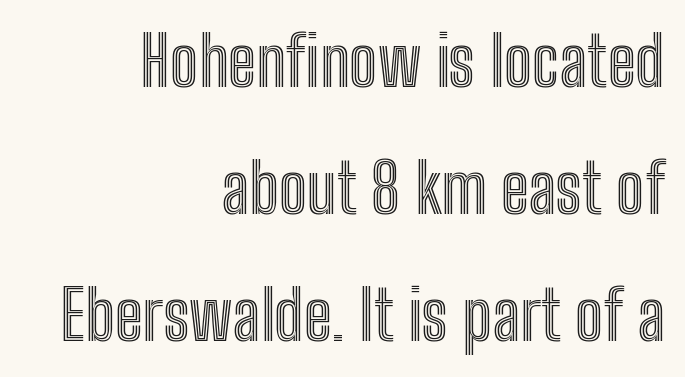
The image shows 68 px condensed type, upright; set right-aligned, line spacing 1.87x, normal letter spacing, not underlined; a medium x-height.
